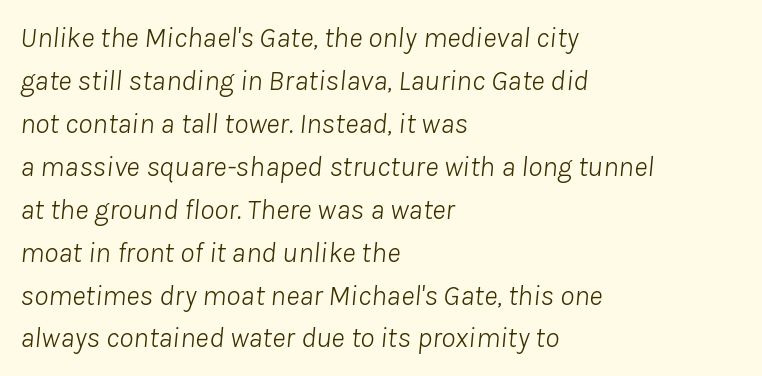
Q: Is the text bold? A: No.
Q: Is the text italic (slanted)? A: Yes, it leans right by about 8 degrees.
Q: Is the text underlined? A: No.
Q: How is the paragraph aligned? A: Left-aligned.
Q: Is the spacing between letters normal or unusually wide? A: Normal.
Q: Is the spacing between lines tight, normal or loose? A: Normal.
Q: Width (condensed, normal, or wide)? A: Normal.
Q: Stroke contrast? A: Low.
Q: x-height? A: Medium.
Q: Monospaced? A: No.
